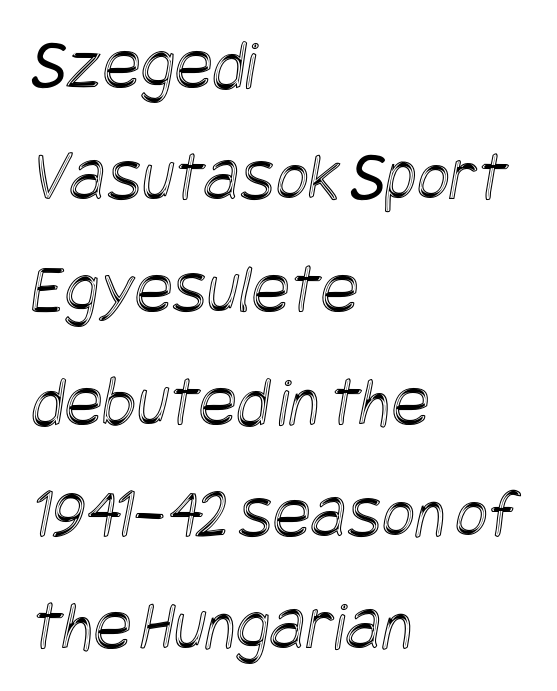
{"width": "condensed", "x_height": "large", "underline": "no", "align": "left", "line_spacing": "normal", "line_spacing_ratio": 1.58, "letter_spacing": "normal", "letter_spacing_em": 0.0, "glyph_px": 71}
